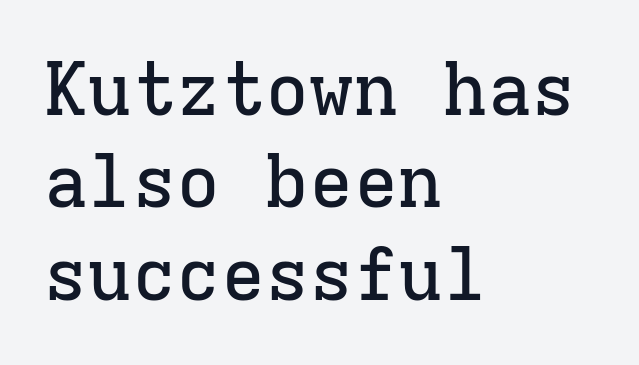
All the whitespace from short lines collects on the right. Serif or sans? Serif — the stroke terminals have little feet. Compared with typical paragraphs, the rows here are spaced about the same. The passage shown has conventional tracking throughout.
